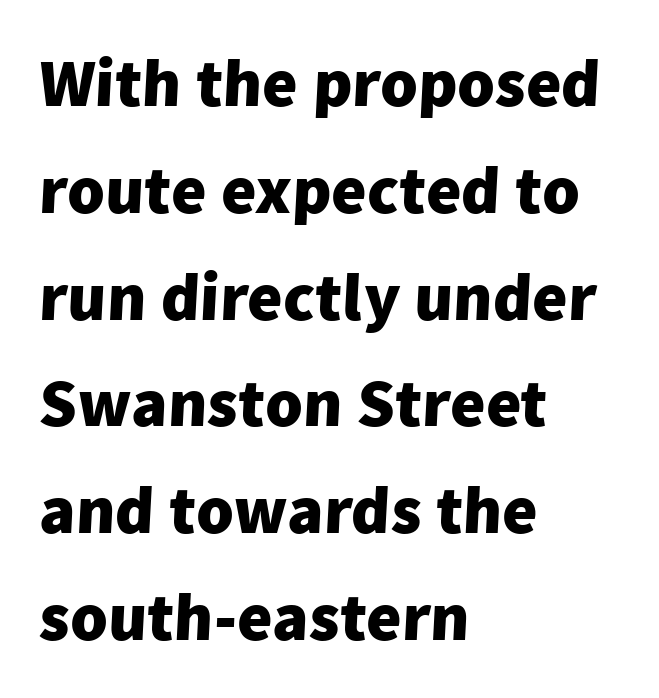
The image shows 68 px heavy sans-serif type; set left-aligned, normal line spacing (1.57x), normal letter spacing, not underlined; low stroke contrast and a medium x-height.
